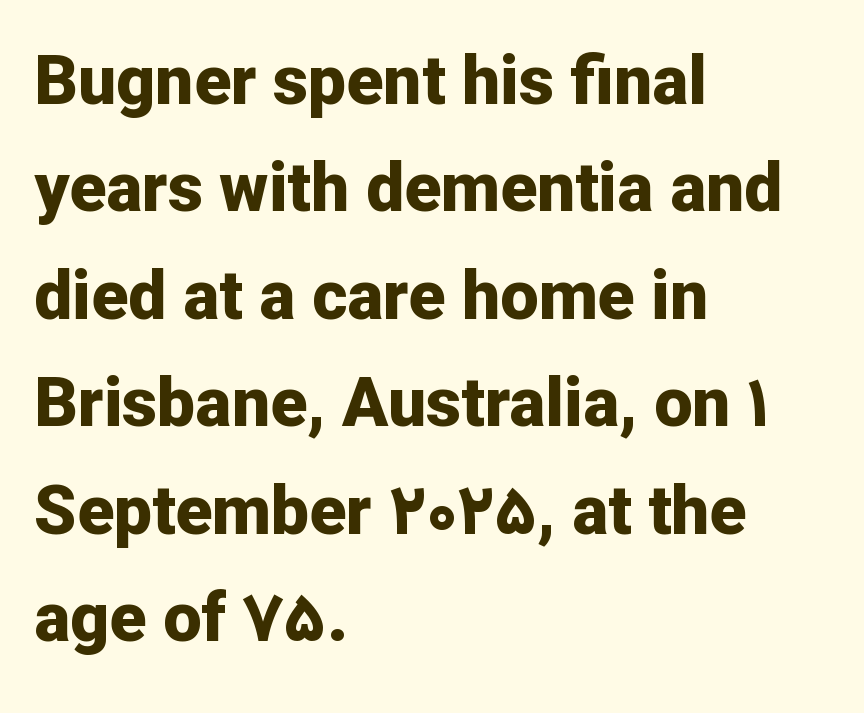
Italic: no, the glyphs are upright roman. The letterforms sit shoulder to shoulder at normal distance. Leading: standard. You can tell from the bare stems that sans-serif type was used. Just letters on the line, the space beneath them empty.
